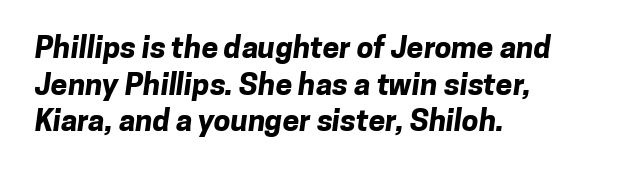
{"serif": "no", "bold": "yes", "weight": "bold", "width": "normal", "stroke_contrast": "low", "x_height": "medium", "monospaced": "no", "underline": "no", "align": "left", "line_spacing_ratio": 1.22, "letter_spacing": "normal", "letter_spacing_em": 0.0, "glyph_px": 30}
